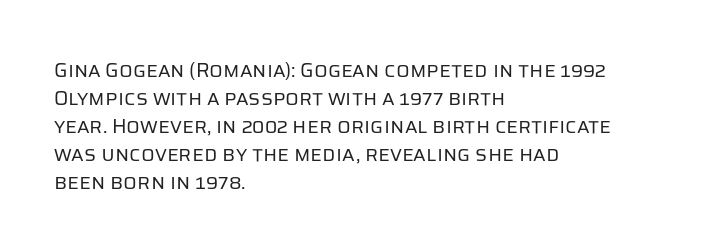
Q: Is the text bold? A: No.
Q: Is the text italic (slanted)? A: No, it is upright.
Q: Is the text underlined? A: No.
Q: How is the paragraph aligned? A: Left-aligned.
Q: Is the spacing between letters normal or unusually wide? A: Normal.
Q: Is the spacing between lines tight, normal or loose? A: Normal.
